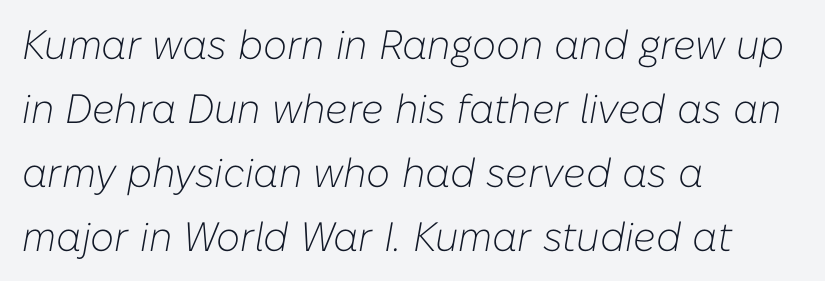
Q: Is the text bold? A: No.
Q: Is the text italic (slanted)? A: Yes, it leans right by about 10 degrees.
Q: Is the text underlined? A: No.
Q: How is the paragraph aligned? A: Left-aligned.
Q: Is the spacing between letters normal or unusually wide? A: Normal.
Q: Is the spacing between lines tight, normal or loose? A: Normal.
Q: Width (condensed, normal, or wide)? A: Normal.
Q: Stroke contrast? A: Low.
Q: x-height? A: Medium.
Q: Monospaced? A: No.
